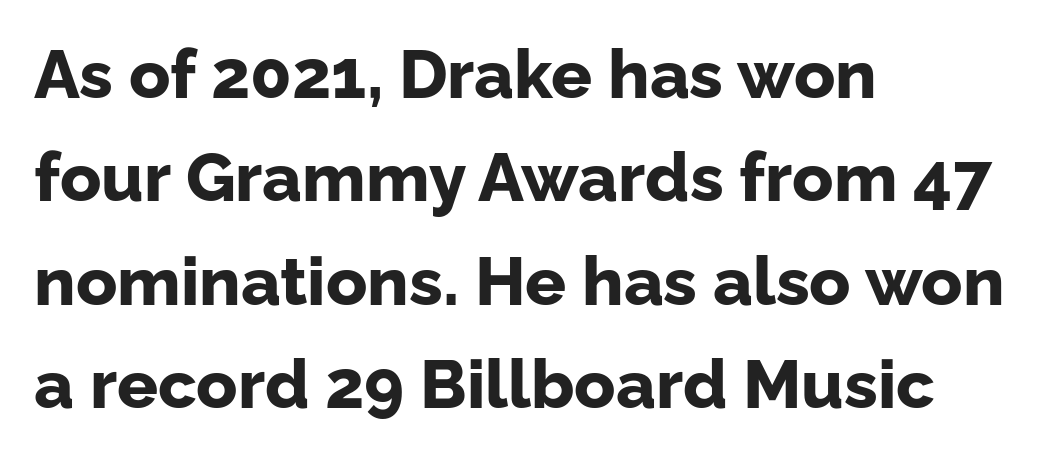
There is no visible air inserted between adjacent glyphs. Beneath every word, the page is bare. Spacing verdict: proportional, widths tailored to each character. A student would call this left alignment; a typographer would say flush left, rag right. The rows are spaced the way most documents space them.
